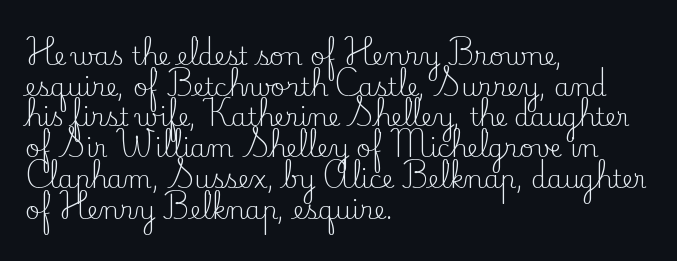
Q: Is the text bold? A: No.
Q: Is the text italic (slanted)? A: No, it is upright.
Q: Is the text underlined? A: No.
Q: How is the paragraph aligned? A: Left-aligned.
Q: Is the spacing between letters normal or unusually wide? A: Normal.
